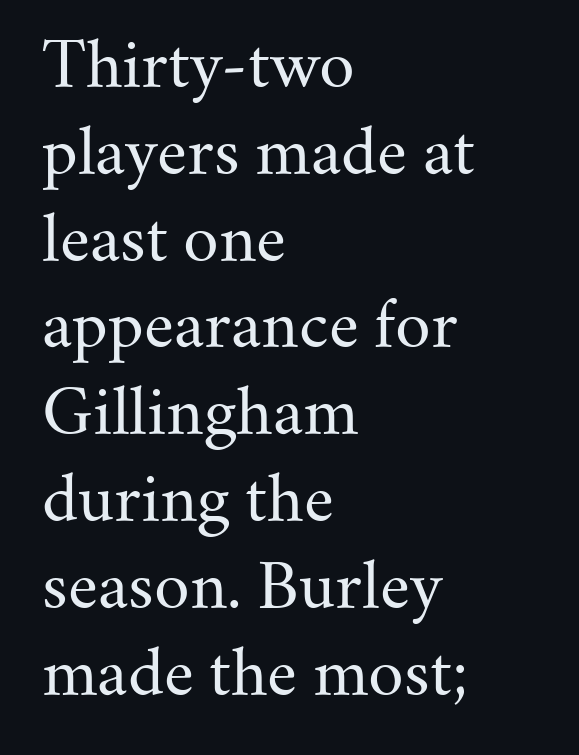
{"serif": "yes", "italic": "no", "bold": "no", "weight": "regular", "width": "normal", "stroke_contrast": "medium", "x_height": "small", "monospaced": "no", "underline": "no", "align": "left", "line_spacing": "normal", "line_spacing_ratio": 1.4, "letter_spacing": "normal", "letter_spacing_em": 0.0, "glyph_px": 62}
